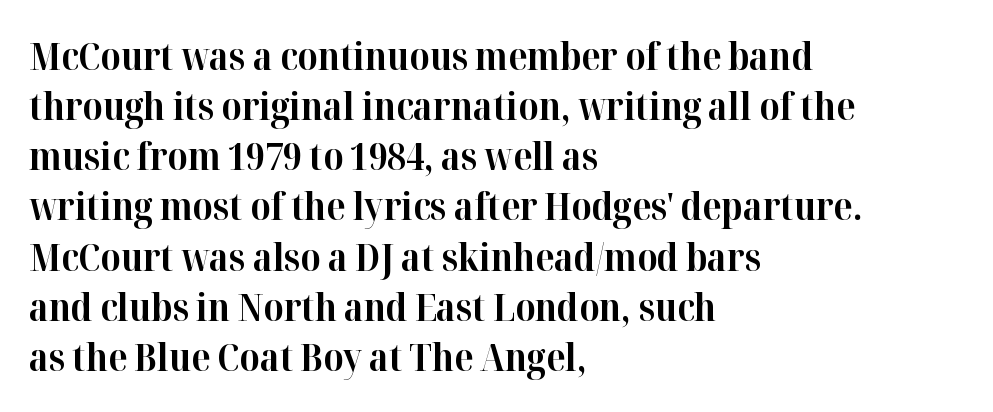
Nobody drew a line under any word here. Students, note that the glyphs here touch the page at normal intervals. The typography opts for an upright posture over an oblique one. One-word summary of the alignment: left.
